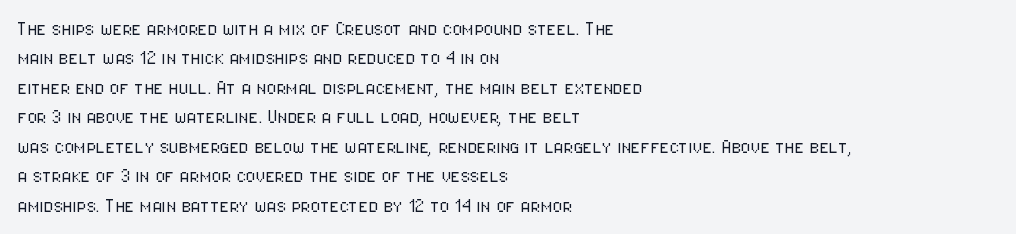
Q: Is the text bold? A: No.
Q: Is the text italic (slanted)? A: No, it is upright.
Q: Is the text underlined? A: No.
Q: How is the paragraph aligned? A: Left-aligned.
Q: Is the spacing between letters normal or unusually wide? A: Normal.
Q: Is the spacing between lines tight, normal or loose? A: Normal.
